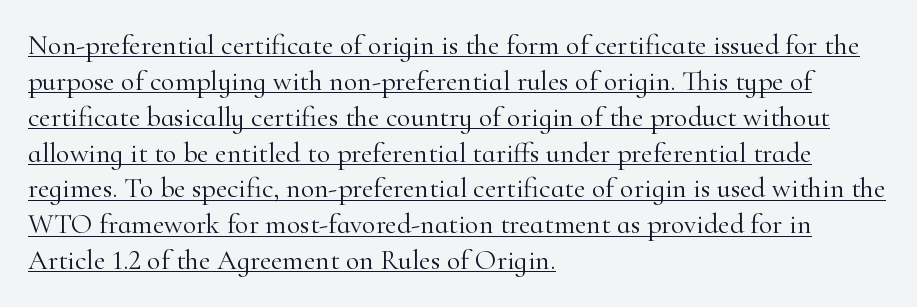
The image shows 28 px light serif type, upright; set left-aligned, normal line spacing (1.28x), normal letter spacing, underlined; high stroke contrast and a small x-height.
